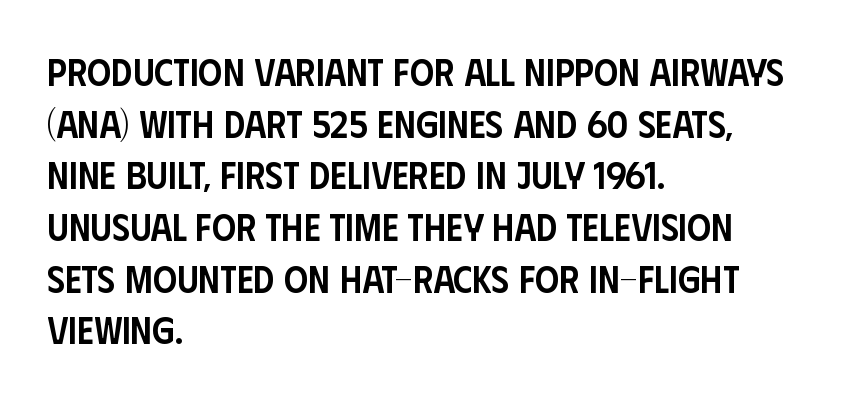
Evenly set lines give the paragraph a standard silhouette. Nothing sits at the stroke ends, so this counts as sans-serif. These lines are rendered in a variable-pitch font. Compared with an ordinary text face, these strokes are moderately heavier — a semibold. Quick note: underline off.
